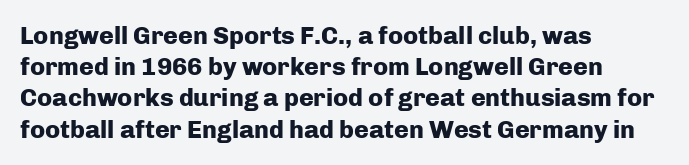
{"italic": "no", "bold": "yes", "underline": "no", "align": "left", "line_spacing": "normal", "line_spacing_ratio": 1.25, "letter_spacing": "normal", "letter_spacing_em": 0.0, "glyph_px": 25}
